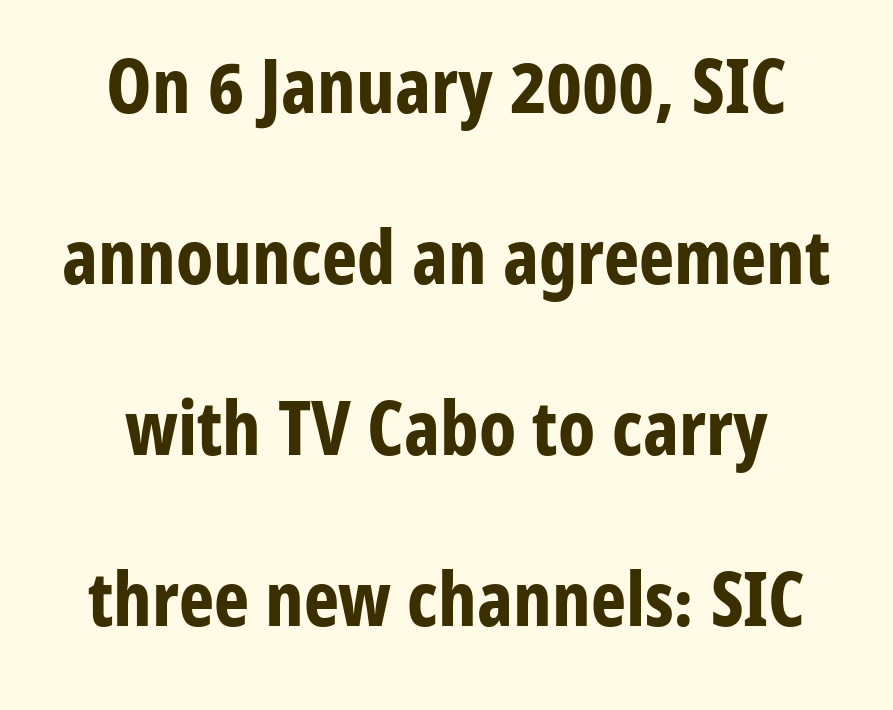
The image shows 75 px bold, condensed sans-serif type, upright; set loose line spacing (2.28x), normal letter spacing, not underlined; low stroke contrast and a medium x-height.
